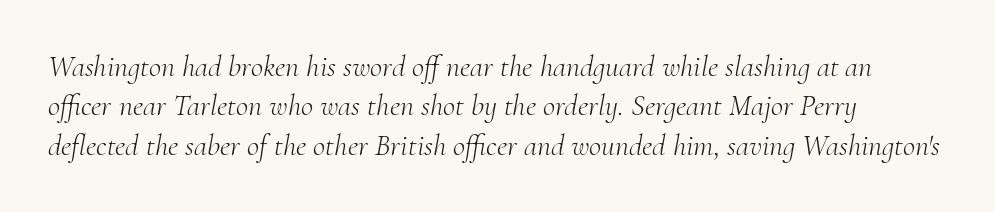
{"serif": "yes", "italic": "yes", "lean": "right", "slant_degrees": 10, "bold": "no", "weight": "light", "width": "normal", "stroke_contrast": "medium", "x_height": "small", "monospaced": "no", "underline": "no", "line_spacing": "normal", "line_spacing_ratio": 1.31, "letter_spacing": "normal", "letter_spacing_em": 0.0, "glyph_px": 30}
